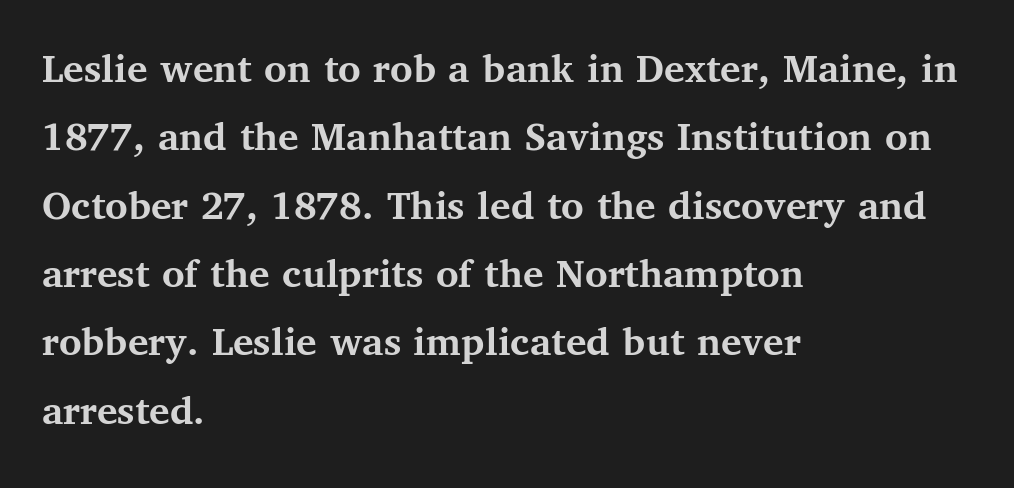
Q: Is the text bold? A: Yes.
Q: Is the text italic (slanted)? A: No, it is upright.
Q: Is the typeface a serif or a sans-serif typeface? A: Serif.
Q: Is the text underlined? A: No.
Q: How is the paragraph aligned? A: Left-aligned.
Q: Is the spacing between letters normal or unusually wide? A: Normal.
Q: Is the spacing between lines tight, normal or loose? A: Normal.
Q: Width (condensed, normal, or wide)? A: Normal.
Q: Stroke contrast? A: Medium.
Q: x-height? A: Medium.
Q: Monospaced? A: No.
